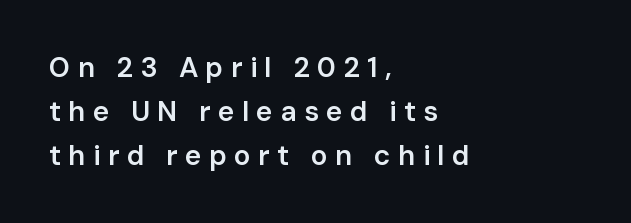
Q: Is the text bold? A: Semi-bold.
Q: Is the text italic (slanted)? A: No, it is upright.
Q: Is the typeface a serif or a sans-serif typeface? A: Sans-serif.
Q: Is the text underlined? A: No.
Q: How is the paragraph aligned? A: Left-aligned.
Q: Is the spacing between letters normal or unusually wide? A: Unusually wide.
Q: Is the spacing between lines tight, normal or loose? A: Normal.
Q: Width (condensed, normal, or wide)? A: Normal.
Q: Stroke contrast? A: Low.
Q: x-height? A: Medium.
Q: Monospaced? A: No.
